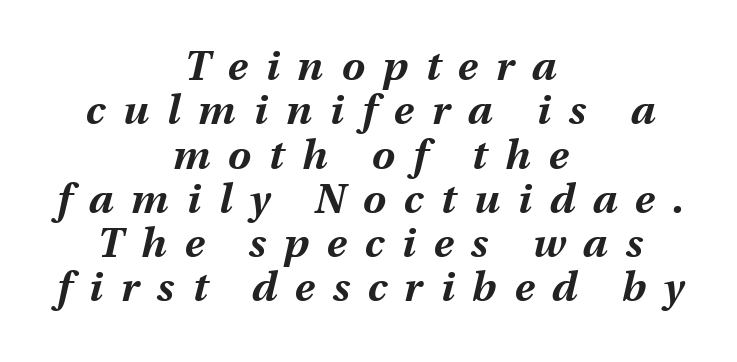
{"italic": "yes", "lean": "right", "slant_degrees": 13, "bold": "yes", "weight": "bold", "width": "normal", "stroke_contrast": "medium", "x_height": "medium", "monospaced": "no", "underline": "no", "align": "center", "line_spacing": "tight", "line_spacing_ratio": 1.08, "letter_spacing": "wide", "letter_spacing_em": 0.44, "glyph_px": 41}
